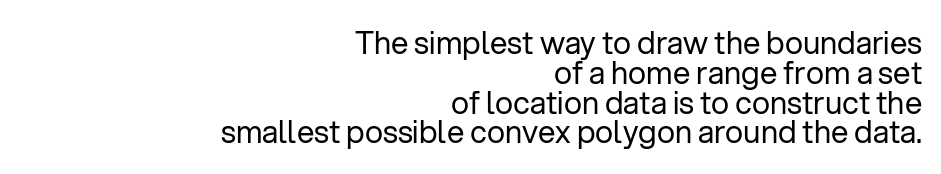
{"serif": "no", "italic": "no", "bold": "no", "weight": "regular", "width": "normal", "stroke_contrast": "low", "x_height": "medium", "monospaced": "no", "underline": "no", "align": "right", "line_spacing": "tight", "line_spacing_ratio": 0.96, "letter_spacing": "normal", "letter_spacing_em": 0.0, "glyph_px": 31}
